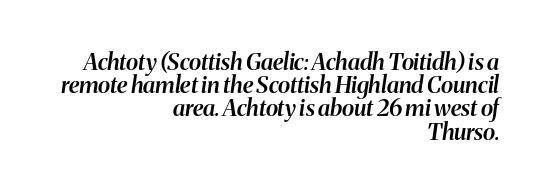
{"italic": "yes", "lean": "right", "slant_degrees": 8, "bold": "semi", "underline": "no", "align": "right", "line_spacing": "tight", "line_spacing_ratio": 1.01, "letter_spacing": "normal", "letter_spacing_em": 0.0, "glyph_px": 23}
